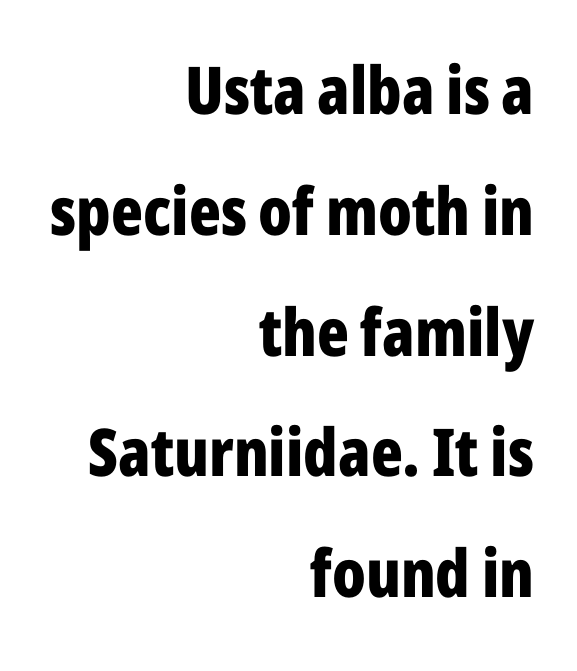
Line ends are locked; line starts wander. Plain, unruled lines of type. The type is set solid horizontally, with unmodified tracking. The axis of the letterforms is exactly vertical. These lines are composed in type without serifs.
